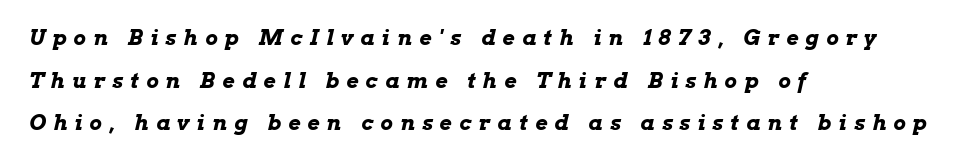
The image shows 21 px bold type, italic (leaning right); set left-aligned, loose line spacing (2.03x), unusually wide letter spacing (+0.35 em), not underlined.
